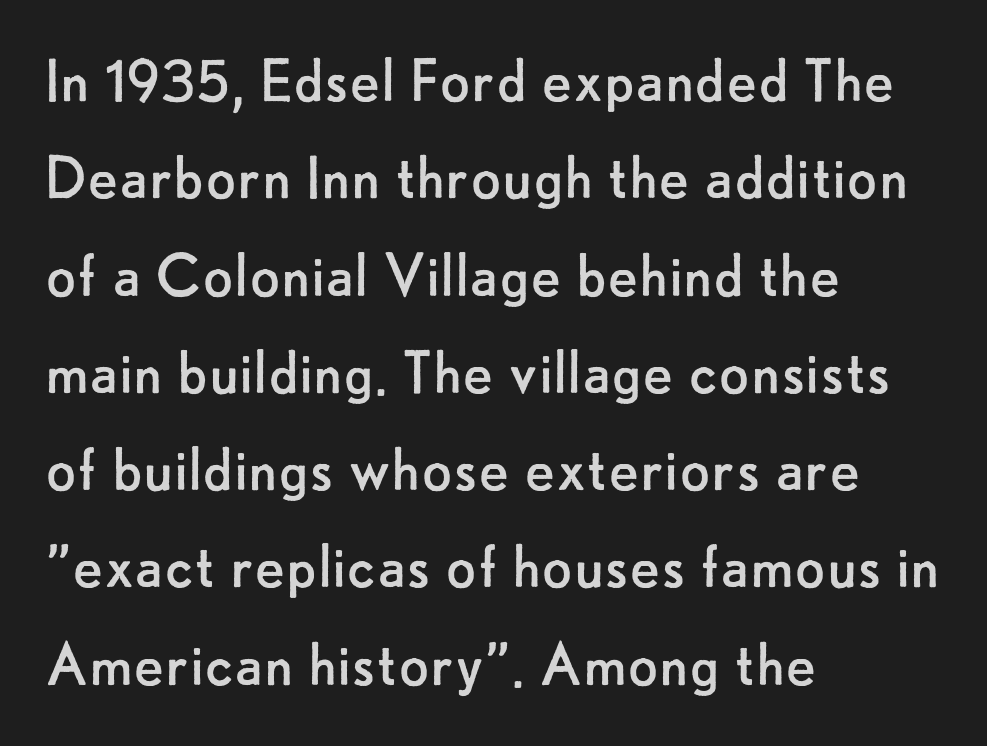
{"serif": "no", "italic": "no", "bold": "no", "weight": "regular", "width": "normal", "stroke_contrast": "low", "x_height": "small", "monospaced": "no", "underline": "no", "align": "left", "line_spacing": "normal", "line_spacing_ratio": 1.37, "letter_spacing": "normal", "letter_spacing_em": 0.0, "glyph_px": 71}
